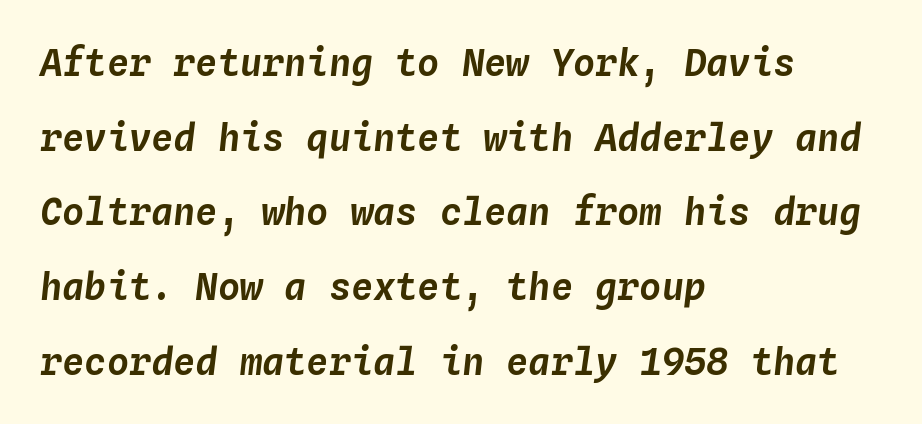
Q: Is the text italic (slanted)? A: Yes, it leans right by about 4 degrees.
Q: Is the text underlined? A: No.
Q: How is the paragraph aligned? A: Left-aligned.
Q: Is the spacing between letters normal or unusually wide? A: Normal.
Q: Is the spacing between lines tight, normal or loose? A: Loose.
Q: Width (condensed, normal, or wide)? A: Normal.
Q: Stroke contrast? A: Low.
Q: x-height? A: Medium.
Q: Monospaced? A: Yes.
